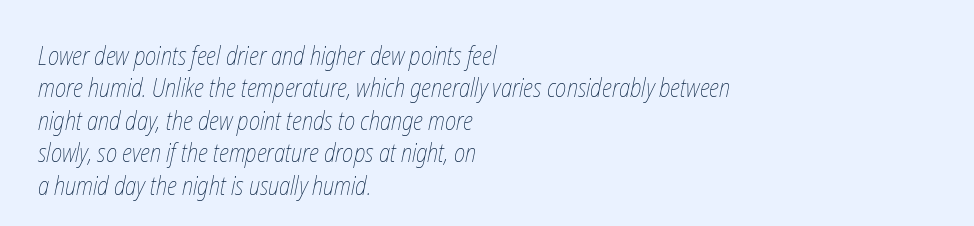
{"bold": "no", "underline": "no", "align": "left", "line_spacing": "normal", "line_spacing_ratio": 1.3, "letter_spacing": "normal", "letter_spacing_em": 0.0, "glyph_px": 25}
